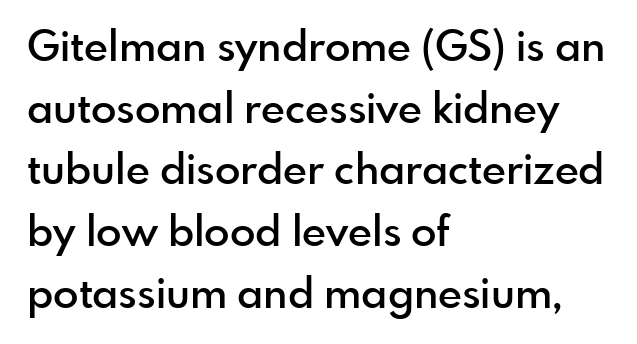
Q: Is the text bold? A: Semi-bold.
Q: Is the text italic (slanted)? A: No, it is upright.
Q: Is the typeface a serif or a sans-serif typeface? A: Sans-serif.
Q: Is the text underlined? A: No.
Q: How is the paragraph aligned? A: Left-aligned.
Q: Is the spacing between letters normal or unusually wide? A: Normal.
Q: Is the spacing between lines tight, normal or loose? A: Normal.
Q: Width (condensed, normal, or wide)? A: Normal.
Q: x-height? A: Small.
Q: Monospaced? A: No.
